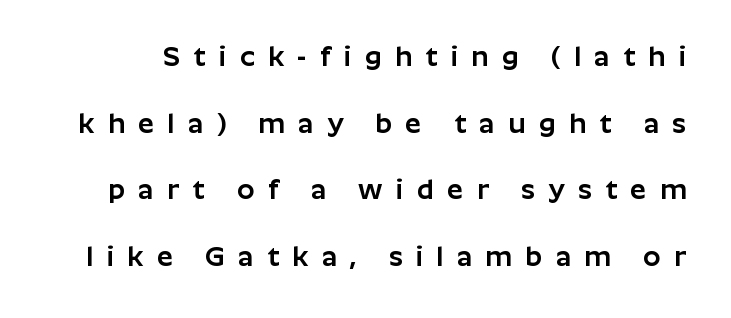
The image shows 28 px sans-serif type, upright; set loose line spacing (2.38x), unusually wide letter spacing (+0.48 em), not underlined; low stroke contrast and a medium x-height.
